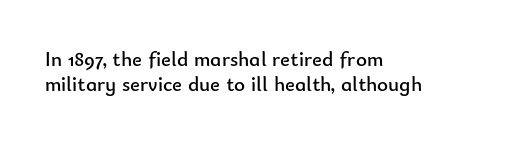
{"italic": "no", "bold": "no", "underline": "no", "align": "left", "line_spacing_ratio": 1.2, "letter_spacing": "normal", "letter_spacing_em": 0.0, "glyph_px": 21}
